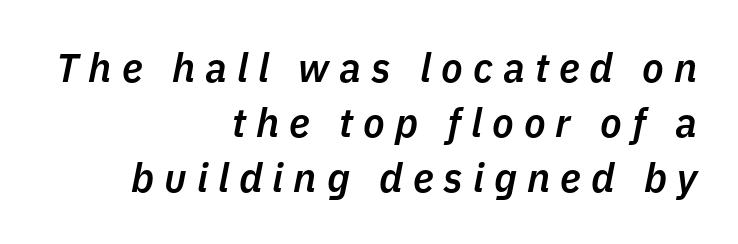
The image shows 40 px semibold type, italic (leaning right); set right-aligned, normal line spacing (1.37x), unusually wide letter spacing (+0.25 em), not underlined; low stroke contrast and a medium x-height.
